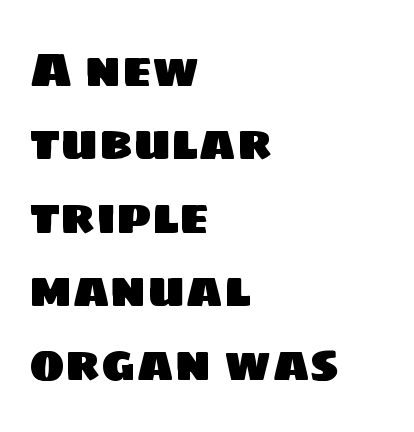
The image shows 48 px sans-serif type; set left-aligned, normal line spacing (1.53x), normal letter spacing, not underlined; low stroke contrast and a large x-height.
